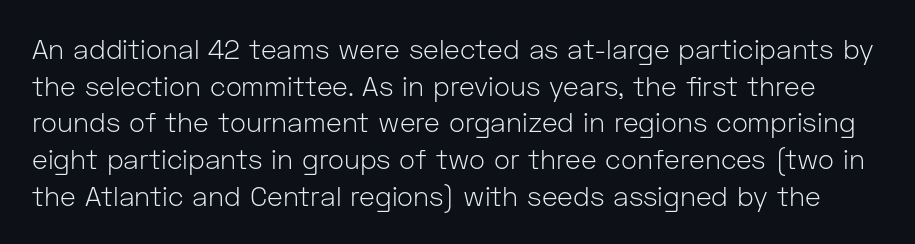
The image shows 27 px text type, upright; set normal line spacing (1.36x), normal letter spacing, not underlined.
